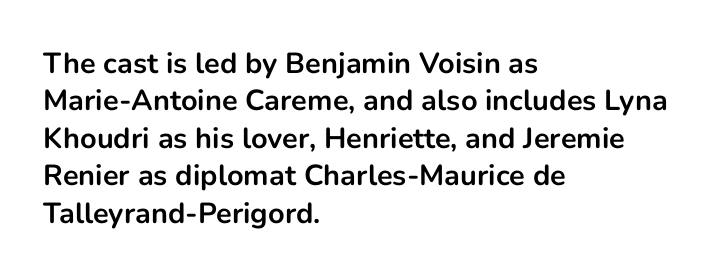
{"serif": "no", "italic": "no", "bold": "yes", "weight": "bold", "width": "normal", "stroke_contrast": "low", "x_height": "medium", "monospaced": "no", "underline": "no", "align": "left", "line_spacing": "normal", "line_spacing_ratio": 1.29, "letter_spacing": "normal", "letter_spacing_em": 0.0, "glyph_px": 29}
